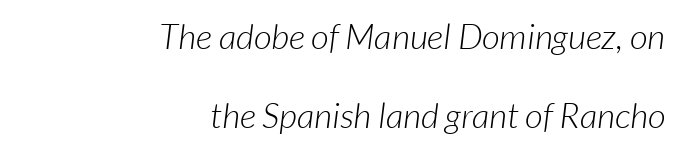
Q: Is the text bold? A: No.
Q: Is the typeface a serif or a sans-serif typeface? A: Sans-serif.
Q: Is the text underlined? A: No.
Q: How is the paragraph aligned? A: Right-aligned.
Q: Is the spacing between letters normal or unusually wide? A: Normal.
Q: Is the spacing between lines tight, normal or loose? A: Loose.
Q: Width (condensed, normal, or wide)? A: Normal.
Q: Stroke contrast? A: Low.
Q: x-height? A: Medium.
Q: Monospaced? A: No.
